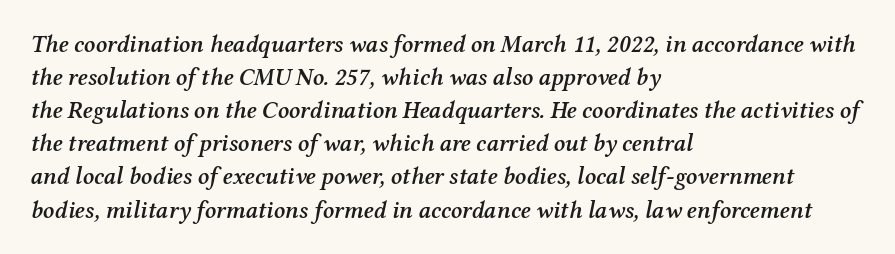
The image shows 24 px text type, italic (leaning right); set left-aligned, normal line spacing (1.38x), normal letter spacing, not underlined.
